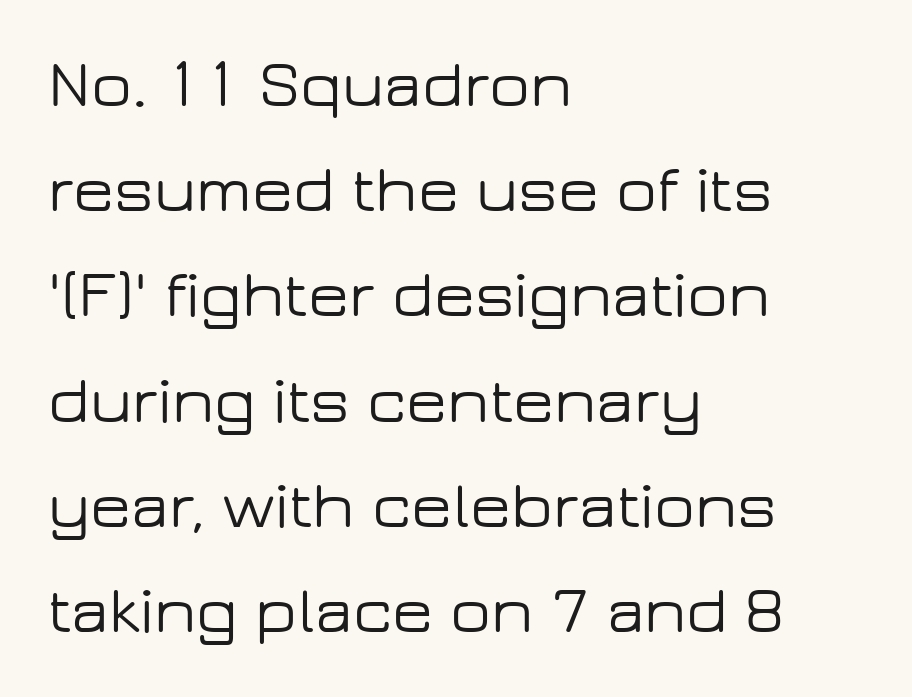
{"serif": "no", "italic": "no", "width": "wide", "stroke_contrast": "low", "x_height": "medium", "monospaced": "no", "underline": "no", "align": "left", "line_spacing": "normal", "line_spacing_ratio": 1.57, "letter_spacing": "normal", "letter_spacing_em": 0.0, "glyph_px": 67}
